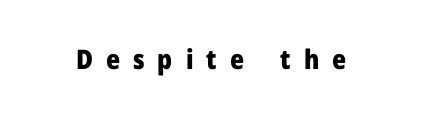
{"italic": "no", "bold": "yes", "underline": "no", "letter_spacing": "wide", "letter_spacing_em": 0.48, "glyph_px": 27}
